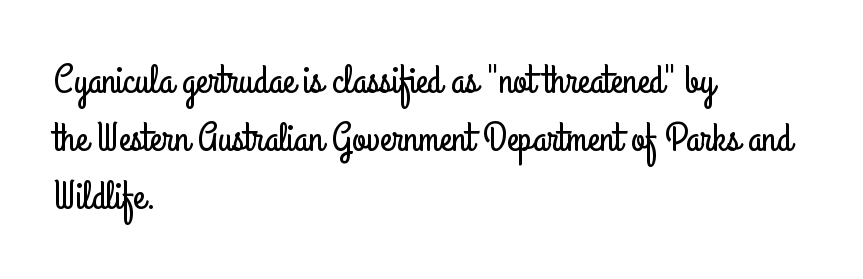
{"serif": "no", "width": "condensed", "stroke_contrast": "low", "x_height": "small", "monospaced": "no", "underline": "no", "align": "left", "line_spacing": "normal", "line_spacing_ratio": 1.45, "letter_spacing": "normal", "letter_spacing_em": 0.0, "glyph_px": 40}
